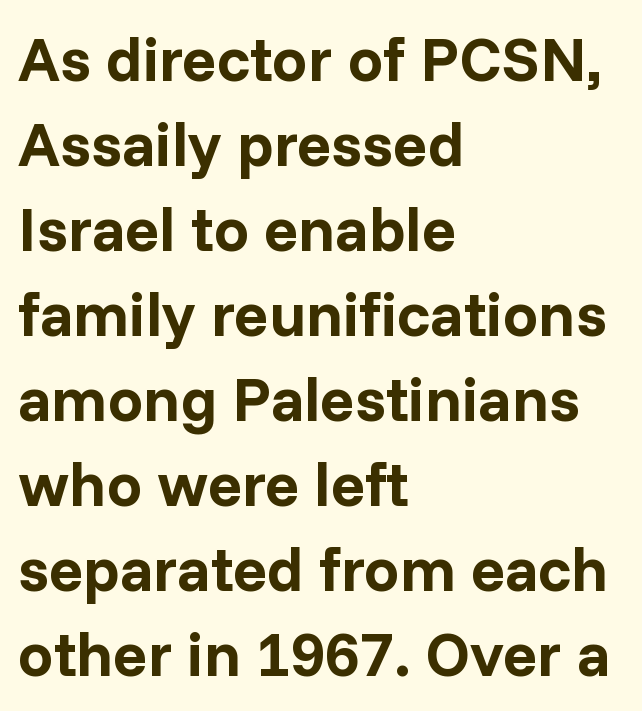
{"serif": "no", "italic": "no", "bold": "yes", "weight": "bold", "width": "normal", "stroke_contrast": "low", "x_height": "medium", "monospaced": "no", "underline": "no", "align": "left", "line_spacing": "normal", "line_spacing_ratio": 1.35, "letter_spacing": "normal", "letter_spacing_em": 0.0, "glyph_px": 63}
